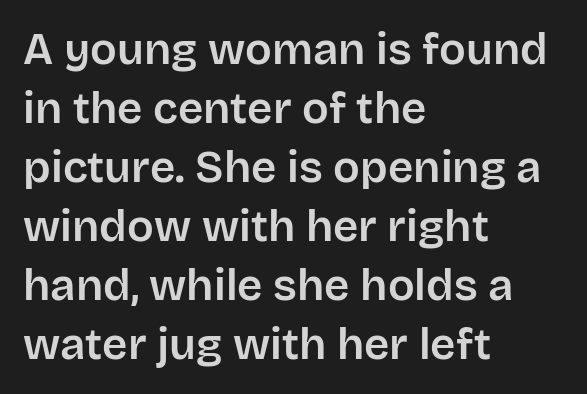
Q: Is the text italic (slanted)? A: No, it is upright.
Q: Is the typeface a serif or a sans-serif typeface? A: Sans-serif.
Q: Is the text underlined? A: No.
Q: How is the paragraph aligned? A: Left-aligned.
Q: Is the spacing between letters normal or unusually wide? A: Normal.
Q: Is the spacing between lines tight, normal or loose? A: Normal.
Q: Width (condensed, normal, or wide)? A: Normal.
Q: Stroke contrast? A: Low.
Q: x-height? A: Large.
Q: Monospaced? A: No.
